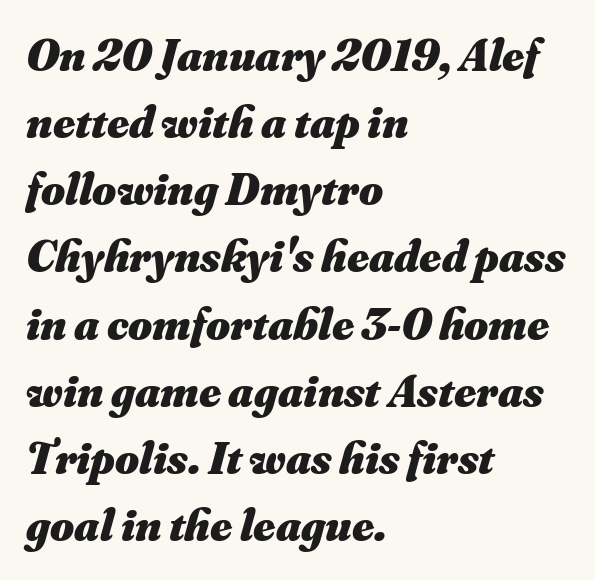
Reading down the column, the eye jumps a familiar distance to each next line. This sample is left-justified, so line endings fall wherever the words run out. These lines are rendered in a variable-pitch font. Does the weight exceed regular? Yes, all the way to bold. This sample uses an oblique cut, with every glyph tilted off the vertical. The space directly below the letters is spotless.
